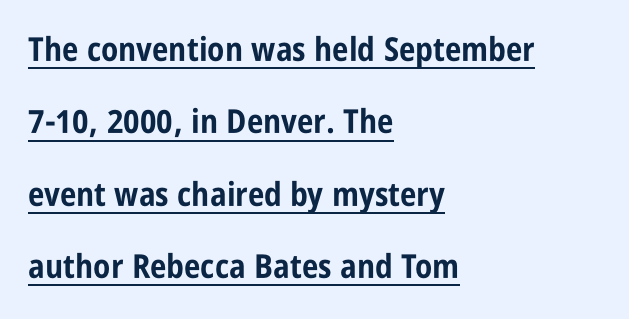
The image shows 33 px bold, condensed sans-serif type, upright; set left-aligned, loose line spacing (2.19x), normal letter spacing, underlined; low stroke contrast and a large x-height.
